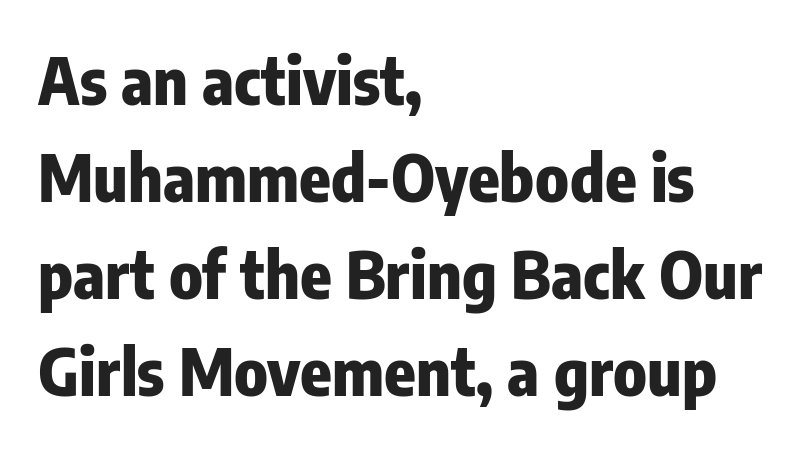
{"serif": "no", "italic": "no", "bold": "yes", "weight": "heavy", "width": "condensed", "stroke_contrast": "low", "x_height": "medium", "monospaced": "no", "underline": "no", "align": "left", "line_spacing": "normal", "line_spacing_ratio": 1.49, "letter_spacing": "normal", "letter_spacing_em": 0.0, "glyph_px": 65}
